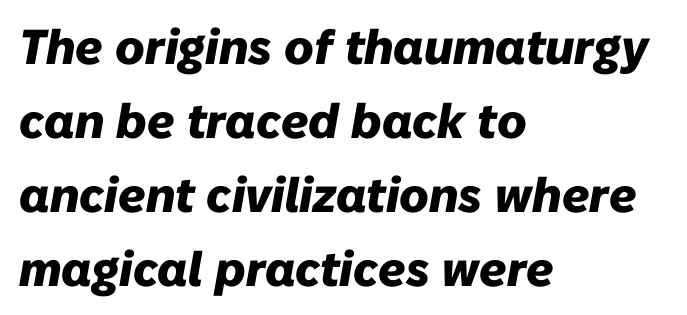
The image shows 49 px heavy type, italic (leaning right); set left-aligned, normal line spacing (1.51x), normal letter spacing, not underlined; low stroke contrast and a medium x-height.
